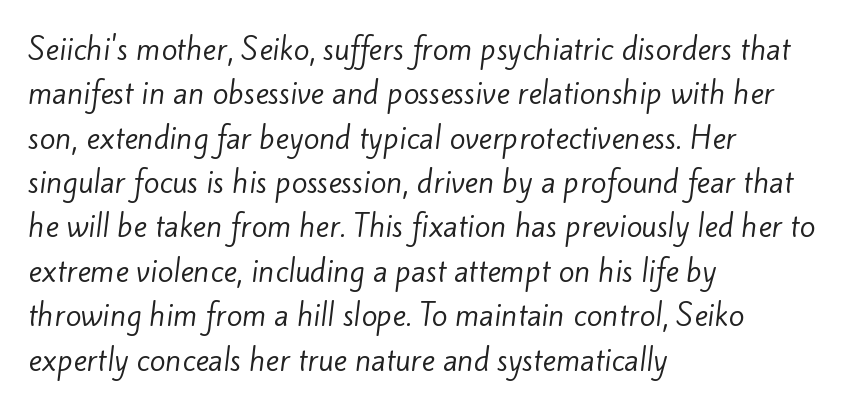
The image shows 29 px regular-weight sans-serif type; set left-aligned, normal line spacing (1.53x), normal letter spacing, not underlined; low stroke contrast and a small x-height.
